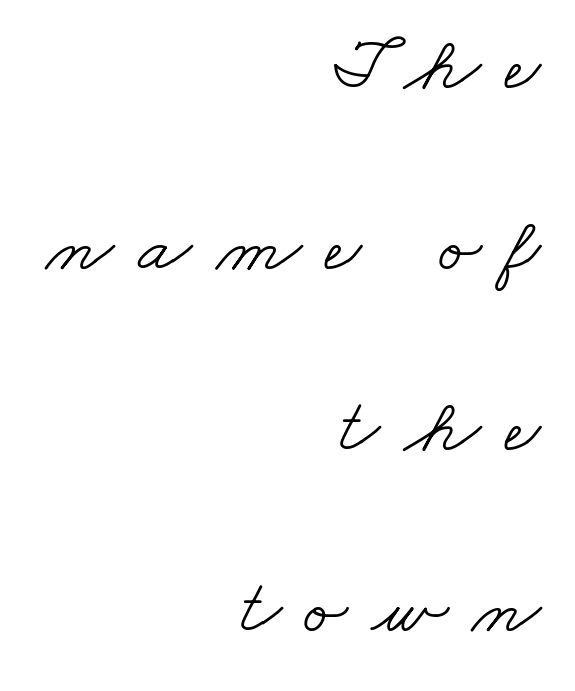
Rule under the text: the space is simply empty. These lines are rendered in a variable-pitch font. The rag falls on the left side of this text block. The typesetting does not lean heavy: it is not bold.
